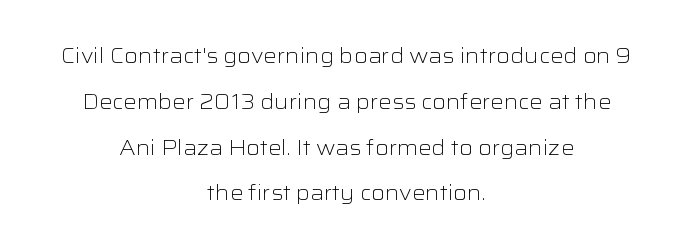
A centered setting, common on invitations and titles, is used for this passage. The line texture is even and compact thanks to regular tracking. Widely set lines give the paragraph a tall, airy silhouette. Compared with a typical body face, this is equally light or lighter still.
